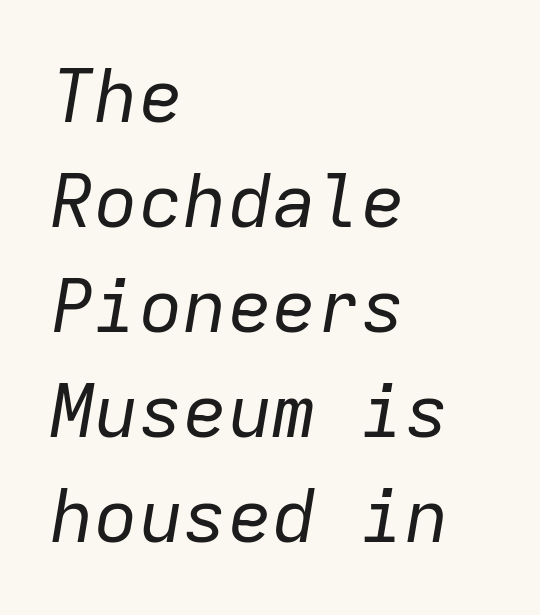
{"italic": "yes", "lean": "right", "slant_degrees": 9, "bold": "no", "weight": "regular", "width": "normal", "stroke_contrast": "low", "x_height": "medium", "monospaced": "yes", "underline": "no", "align": "left", "line_spacing": "normal", "line_spacing_ratio": 1.42, "letter_spacing": "normal", "letter_spacing_em": 0.0, "glyph_px": 74}
